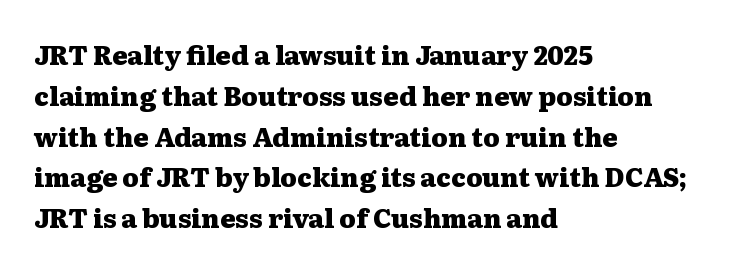
Q: Is the text bold? A: Yes.
Q: Is the text italic (slanted)? A: No, it is upright.
Q: Is the text underlined? A: No.
Q: How is the paragraph aligned? A: Left-aligned.
Q: Is the spacing between letters normal or unusually wide? A: Normal.
Q: Is the spacing between lines tight, normal or loose? A: Normal.
